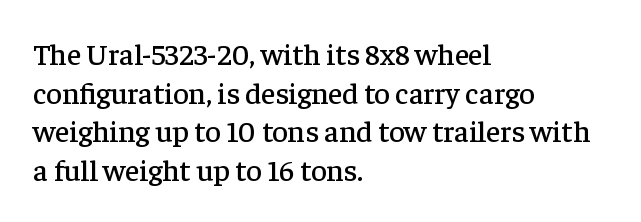
The image shows 30 px serif type, upright; set left-aligned, normal line spacing (1.29x), normal letter spacing, not underlined; low stroke contrast and a medium x-height.
